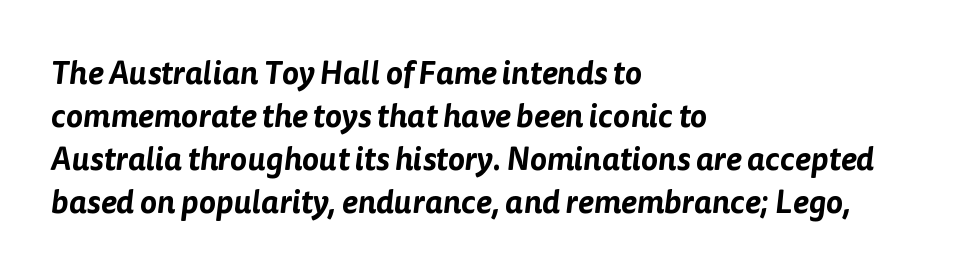
Q: Is the typeface a serif or a sans-serif typeface? A: Sans-serif.
Q: Is the text underlined? A: No.
Q: How is the paragraph aligned? A: Left-aligned.
Q: Is the spacing between letters normal or unusually wide? A: Normal.
Q: Is the spacing between lines tight, normal or loose? A: Normal.
Q: Width (condensed, normal, or wide)? A: Normal.
Q: Stroke contrast? A: Low.
Q: x-height? A: Medium.
Q: Monospaced? A: No.
